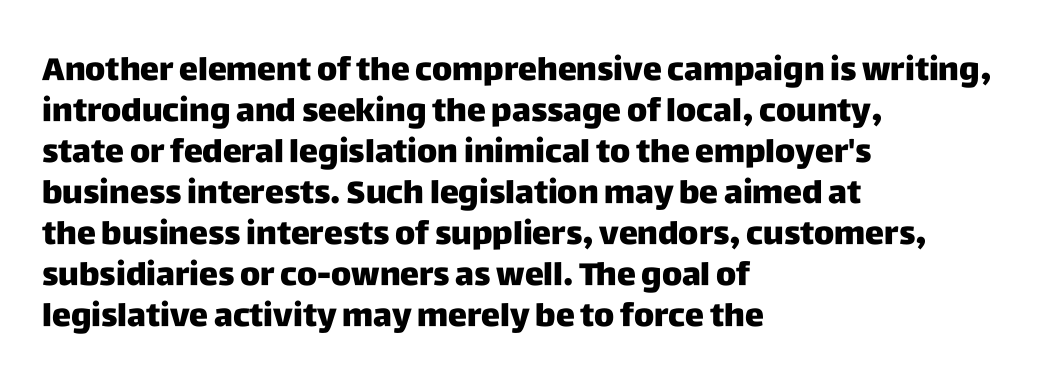
{"serif": "no", "italic": "no", "bold": "yes", "weight": "heavy", "width": "normal", "stroke_contrast": "low", "x_height": "large", "monospaced": "no", "underline": "no", "align": "left", "line_spacing": "normal", "line_spacing_ratio": 1.28, "letter_spacing": "normal", "letter_spacing_em": 0.0, "glyph_px": 32}
